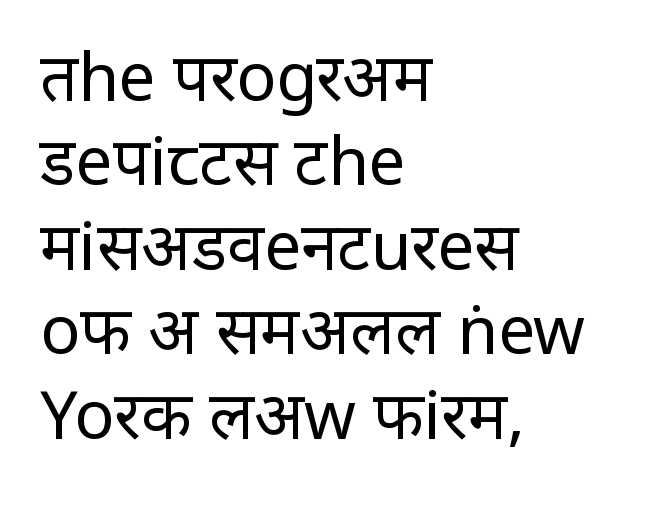
Q: Is the text bold? A: No.
Q: Is the text italic (slanted)? A: No, it is upright.
Q: Is the typeface a serif or a sans-serif typeface? A: Sans-serif.
Q: Is the text underlined? A: No.
Q: How is the paragraph aligned? A: Left-aligned.
Q: Is the spacing between letters normal or unusually wide? A: Normal.
Q: Is the spacing between lines tight, normal or loose? A: Normal.
Q: Width (condensed, normal, or wide)? A: Normal.
Q: Stroke contrast? A: Low.
Q: x-height? A: Large.
Q: Monospaced? A: No.
